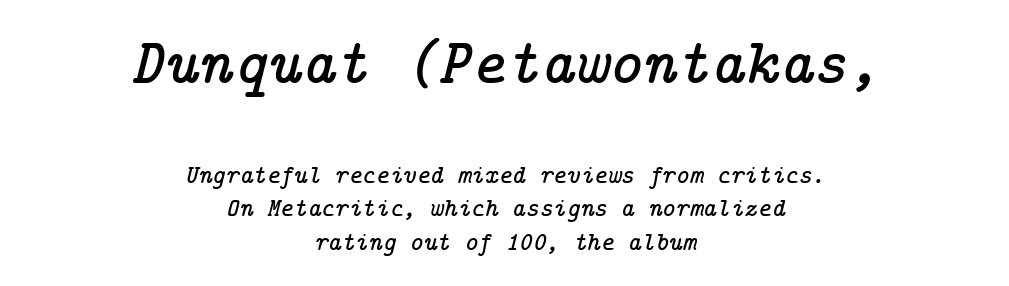
Q: Is the text italic (slanted)? A: Yes, it leans right by about 14 degrees.
Q: Is the typeface a serif or a sans-serif typeface? A: Serif.
Q: Is the text underlined? A: No.
Q: How is the paragraph aligned? A: Centered.
Q: Is the spacing between letters normal or unusually wide? A: Normal.
Q: Is the spacing between lines tight, normal or loose? A: Normal.
Q: Which block of text is set in a larger size, the first (top) or the second (bottom)? A: The first (top) one.
Q: Width (condensed, normal, or wide)? A: Normal.
Q: Stroke contrast? A: Low.
Q: x-height? A: Medium.
